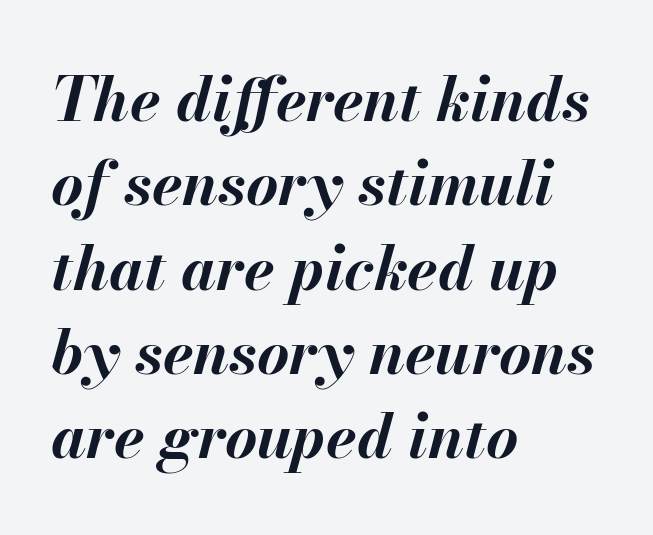
{"italic": "yes", "lean": "right", "slant_degrees": 13, "bold": "yes", "weight": "bold", "width": "normal", "stroke_contrast": "medium", "x_height": "small", "monospaced": "no", "underline": "no", "align": "left", "line_spacing": "normal", "line_spacing_ratio": 1.36, "letter_spacing": "normal", "letter_spacing_em": 0.0, "glyph_px": 62}
